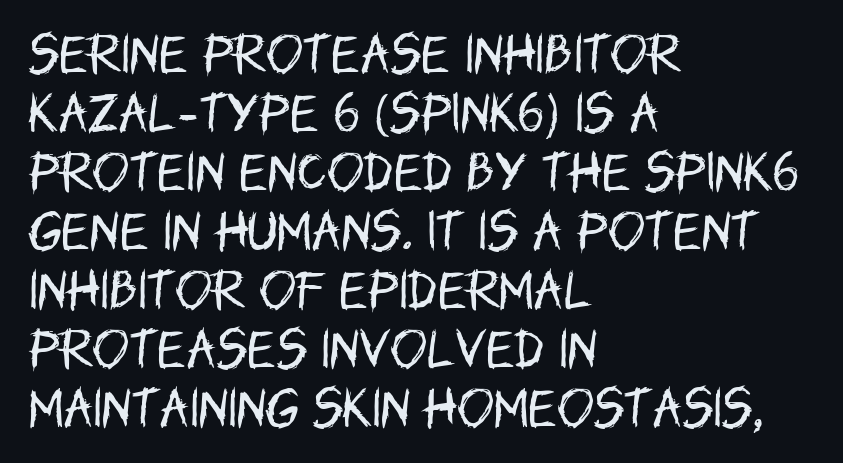
Q: Is the text bold? A: No.
Q: Is the text italic (slanted)? A: No, it is upright.
Q: Is the typeface a serif or a sans-serif typeface? A: Sans-serif.
Q: Is the text underlined? A: No.
Q: How is the paragraph aligned? A: Left-aligned.
Q: Is the spacing between letters normal or unusually wide? A: Normal.
Q: Is the spacing between lines tight, normal or loose? A: Normal.
Q: Width (condensed, normal, or wide)? A: Condensed.
Q: Stroke contrast? A: Low.
Q: x-height? A: Large.
Q: Monospaced? A: No.
